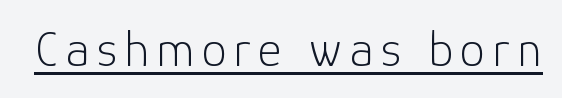
Note the varied advance widths — an 'i' is clearly narrower than an 'm'. Check where the strokes stop: nothing finishes them off — pure sans. This is underlined copy, the kind a proofreader might mark for attention. Summary of weight: not heavy and not bold.
